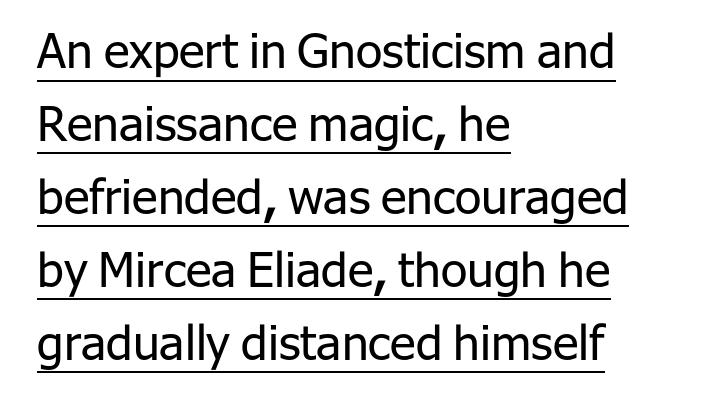
Q: Is the text bold? A: No.
Q: Is the text italic (slanted)? A: No, it is upright.
Q: Is the typeface a serif or a sans-serif typeface? A: Sans-serif.
Q: Is the text underlined? A: Yes.
Q: How is the paragraph aligned? A: Left-aligned.
Q: Is the spacing between letters normal or unusually wide? A: Normal.
Q: Is the spacing between lines tight, normal or loose? A: Normal.
Q: Width (condensed, normal, or wide)? A: Normal.
Q: Stroke contrast? A: Low.
Q: x-height? A: Medium.
Q: Monospaced? A: No.
